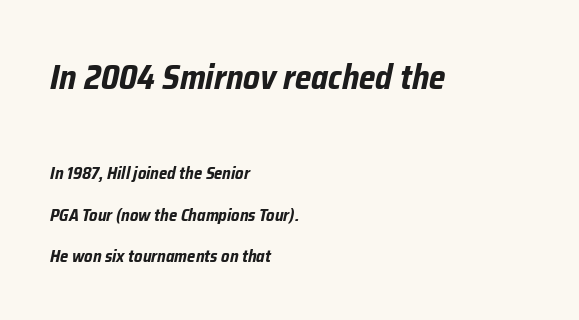
The image shows 34 px bold, condensed type, italic (leaning right); set left-aligned, loose line spacing (2.42x), normal letter spacing, not underlined; the first (top) block is 2.0x larger; low stroke contrast and a medium x-height.
